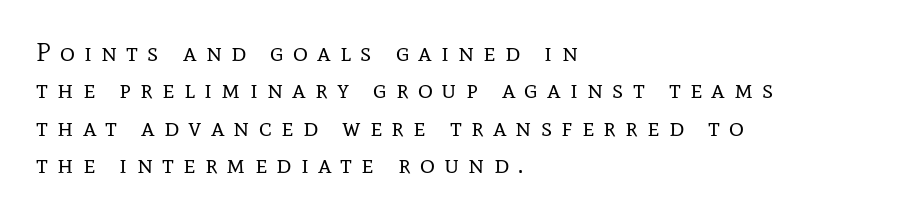
Reading down the column, the eye jumps a familiar distance to each next line. Leftover space on each line is placed entirely after the last word. Decoration check: the copy has no underline. Tracking here is generous; glyphs stand well apart from one another. No letter is thick-stroked: the sample isn't bold. Ascenders rise straight up at ninety degrees.
